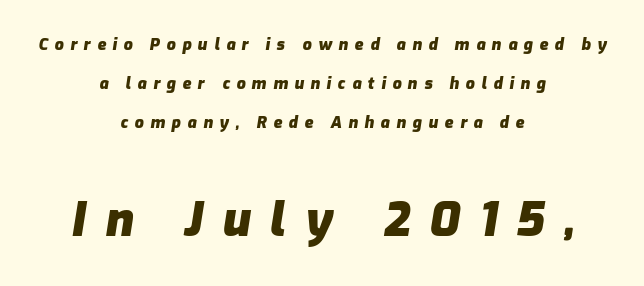
{"italic": "yes", "lean": "right", "slant_degrees": 9, "bold": "yes", "weight": "heavy", "width": "normal", "stroke_contrast": "low", "x_height": "medium", "monospaced": "no", "underline": "no", "align": "center", "line_spacing": "loose", "line_spacing_ratio": 2.45, "letter_spacing": "wide", "letter_spacing_em": 0.41, "larger_block": "second", "size_ratio": 2.94, "glyph_px": 47}
